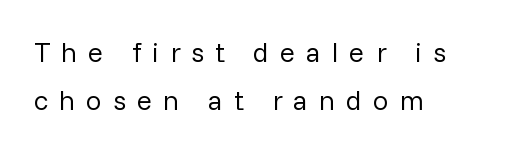
Q: Is the text bold? A: No.
Q: Is the text italic (slanted)? A: No, it is upright.
Q: Is the typeface a serif or a sans-serif typeface? A: Sans-serif.
Q: Is the text underlined? A: No.
Q: How is the paragraph aligned? A: Left-aligned.
Q: Is the spacing between letters normal or unusually wide? A: Unusually wide.
Q: Width (condensed, normal, or wide)? A: Normal.
Q: Stroke contrast? A: Low.
Q: x-height? A: Medium.
Q: Monospaced? A: No.
